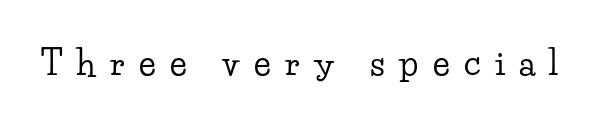
{"serif": "yes", "italic": "no", "width": "wide", "stroke_contrast": "low", "x_height": "small", "monospaced": "no", "underline": "no", "letter_spacing": "wide", "letter_spacing_em": 0.42, "glyph_px": 34}
